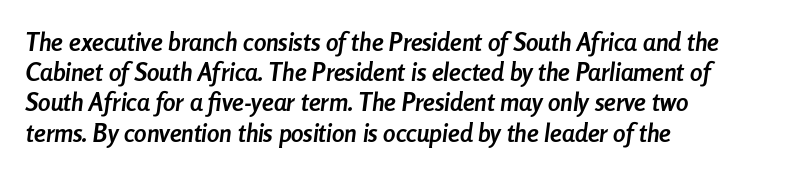
The image shows 25 px bold type, italic (leaning right); set left-aligned, line spacing 1.21x, normal letter spacing, not underlined.
